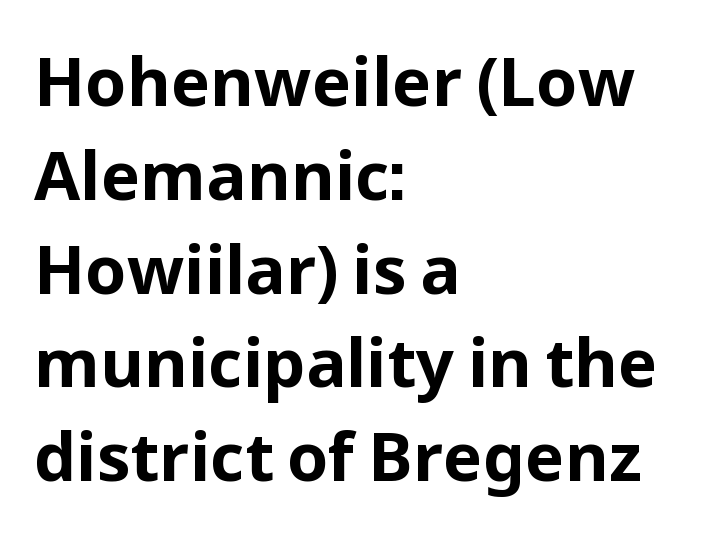
Q: Is the text bold? A: Yes.
Q: Is the text italic (slanted)? A: No, it is upright.
Q: Is the typeface a serif or a sans-serif typeface? A: Sans-serif.
Q: Is the text underlined? A: No.
Q: How is the paragraph aligned? A: Left-aligned.
Q: Is the spacing between letters normal or unusually wide? A: Normal.
Q: Is the spacing between lines tight, normal or loose? A: Normal.
Q: Width (condensed, normal, or wide)? A: Normal.
Q: Stroke contrast? A: Low.
Q: x-height? A: Medium.
Q: Monospaced? A: No.
